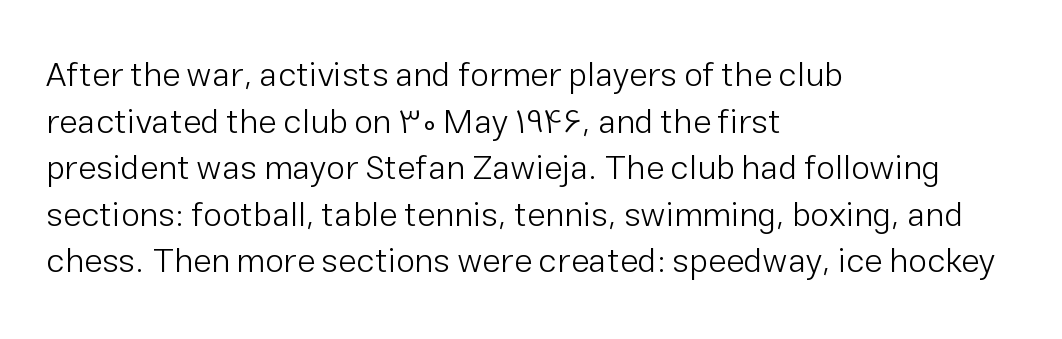
The image shows 34 px light sans-serif type, upright; set left-aligned, normal line spacing (1.37x), normal letter spacing, not underlined; low stroke contrast and a medium x-height.
